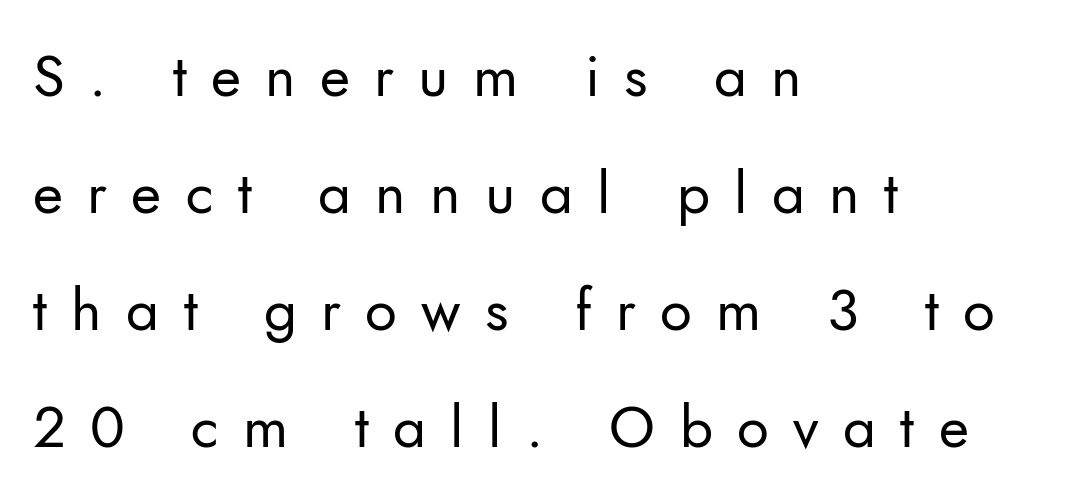
{"serif": "no", "italic": "no", "bold": "no", "weight": "regular", "width": "normal", "stroke_contrast": "low", "x_height": "small", "monospaced": "no", "underline": "no", "align": "left", "line_spacing": "loose", "line_spacing_ratio": 2.02, "letter_spacing": "wide", "letter_spacing_em": 0.42, "glyph_px": 58}
